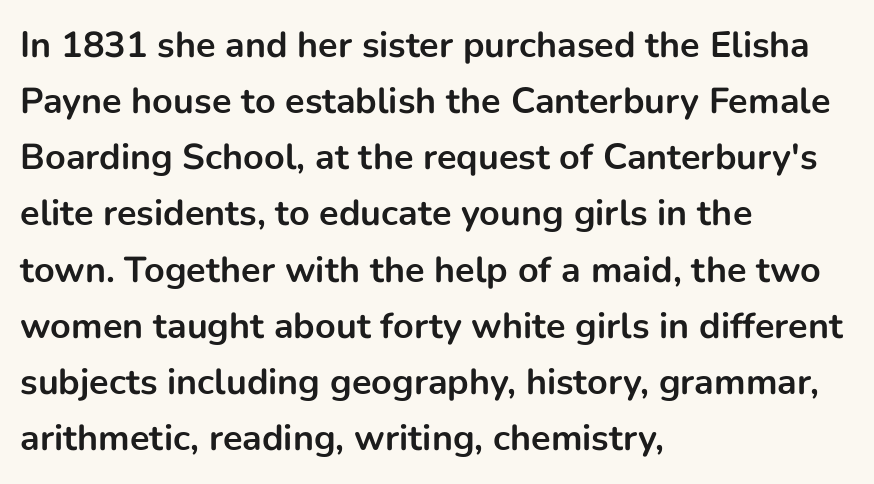
{"serif": "no", "italic": "no", "bold": "yes", "weight": "bold", "width": "normal", "stroke_contrast": "low", "x_height": "medium", "monospaced": "no", "underline": "no", "align": "left", "line_spacing": "normal", "line_spacing_ratio": 1.56, "letter_spacing": "normal", "letter_spacing_em": 0.0, "glyph_px": 36}
